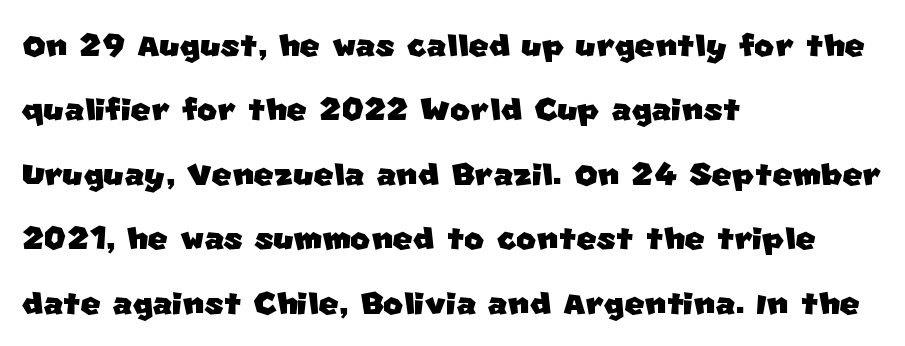
{"serif": "no", "width": "normal", "stroke_contrast": "low", "x_height": "large", "monospaced": "no", "underline": "no", "align": "left", "line_spacing": "normal", "line_spacing_ratio": 1.5, "letter_spacing": "normal", "letter_spacing_em": 0.0, "glyph_px": 43}
